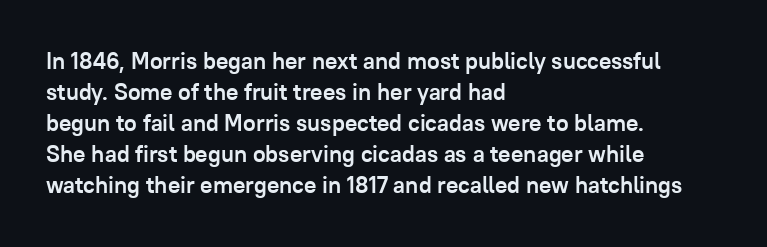
Caption: bold face, heavy strokes. Compared with typical body copy, the letter spacing here is the same. Line starts are locked; line ends wander. The axis of the letterforms is exactly vertical.
